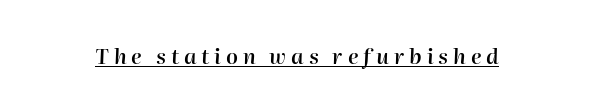
Q: Is the text bold? A: Semi-bold.
Q: Is the text italic (slanted)? A: Yes, it leans right by about 2 degrees.
Q: Is the text underlined? A: Yes.
Q: Is the spacing between letters normal or unusually wide? A: Unusually wide.
